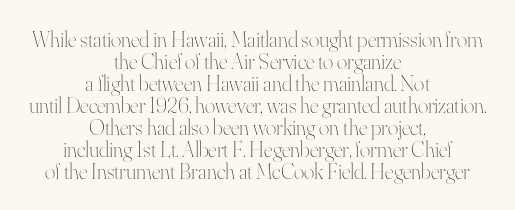
The strokes carry an ordinary text weight at most. The gaps between neighbouring characters are ordinary and unremarkable. Check under the words: just untouched page. Regarding leading, the lines here are crowded together. If you folded the block vertically in half, each line would mirror itself in length. The letters stand straight up with perfectly vertical stems.
